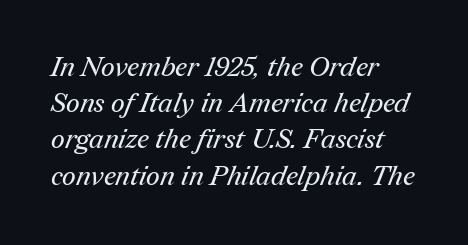
Q: Is the text bold? A: No.
Q: Is the text underlined? A: No.
Q: How is the paragraph aligned? A: Left-aligned.
Q: Is the spacing between letters normal or unusually wide? A: Normal.
Q: Is the spacing between lines tight, normal or loose? A: Normal.
